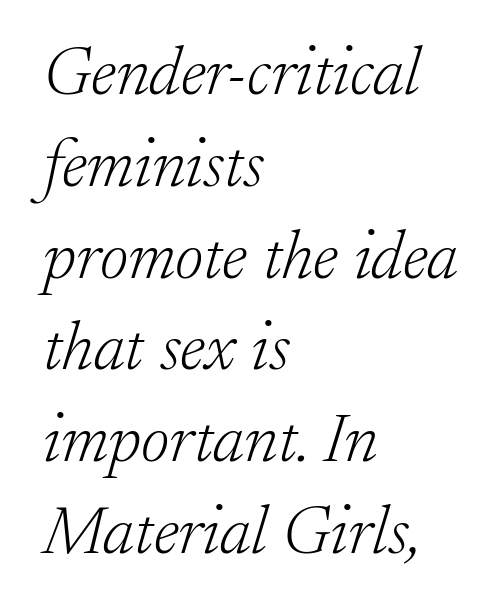
Q: Is the text bold? A: No.
Q: Is the text italic (slanted)? A: Yes, it leans right by about 17 degrees.
Q: Is the typeface a serif or a sans-serif typeface? A: Serif.
Q: Is the text underlined? A: No.
Q: How is the paragraph aligned? A: Left-aligned.
Q: Is the spacing between letters normal or unusually wide? A: Normal.
Q: Is the spacing between lines tight, normal or loose? A: Normal.
Q: Width (condensed, normal, or wide)? A: Normal.
Q: Stroke contrast? A: Low.
Q: x-height? A: Small.
Q: Monospaced? A: No.
